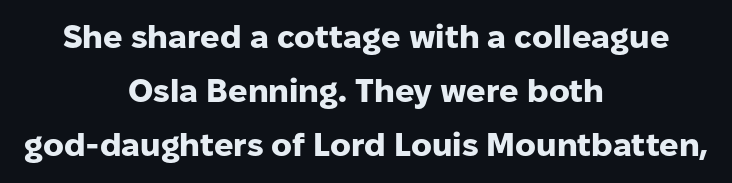
Q: Is the text bold? A: Yes.
Q: Is the text italic (slanted)? A: No, it is upright.
Q: Is the typeface a serif or a sans-serif typeface? A: Sans-serif.
Q: Is the text underlined? A: No.
Q: How is the paragraph aligned? A: Centered.
Q: Is the spacing between letters normal or unusually wide? A: Normal.
Q: Is the spacing between lines tight, normal or loose? A: Normal.
Q: Width (condensed, normal, or wide)? A: Normal.
Q: Stroke contrast? A: Low.
Q: x-height? A: Medium.
Q: Monospaced? A: No.
